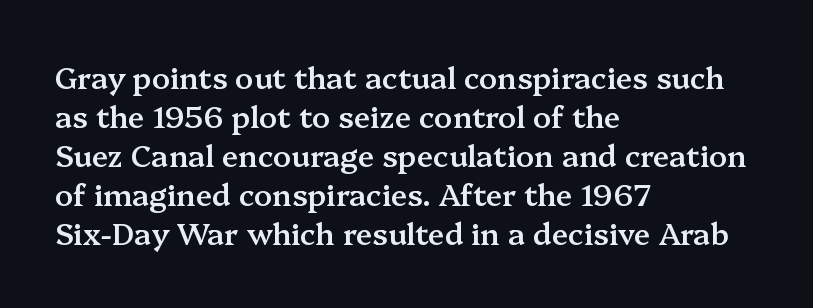
The rendering anchors every line to the left-hand side. Small tapered or slab feet sit at the stroke ends, so this counts as serif. This sample has the flowing, uneven cadence of proportional lettering. Words appear dense and cohesive because spacing is normal. A clean baseline with only descenders dipping below it.
